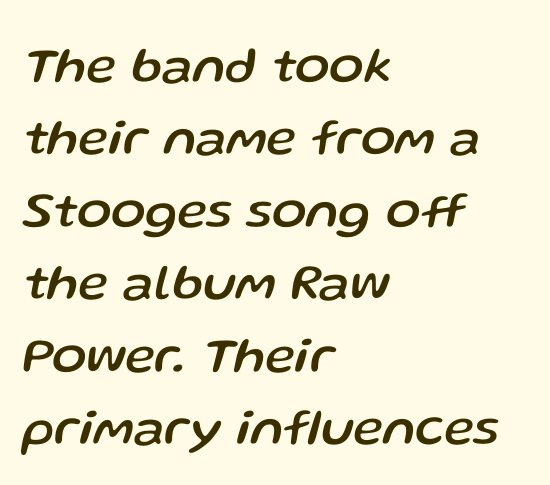
The image shows 51 px text type, italic (leaning right); set left-aligned, normal line spacing (1.42x), normal letter spacing, not underlined; low stroke contrast and a medium x-height.
